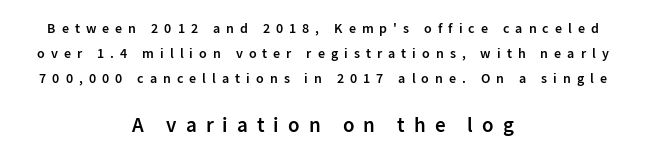
The image shows 21 px text type, upright; set centered, line spacing 1.79x, unusually wide letter spacing (+0.43 em), not underlined; the second (bottom) block is 1.5x larger.
